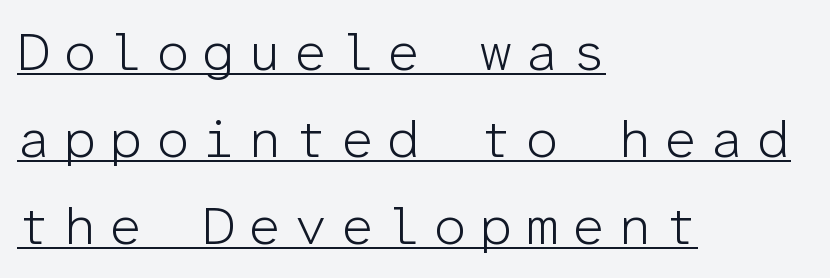
Are there feet on the stems? There aren't — it's a sans. Is there an underline? Yes — a line sits under the letters. Vertical spacing — default. Italic: no, the glyphs are upright roman. This rendering uses left alignment, leaving the right contour irregular. Every character here occupies the same horizontal width, giving the sample a typewriter-like rhythm.
